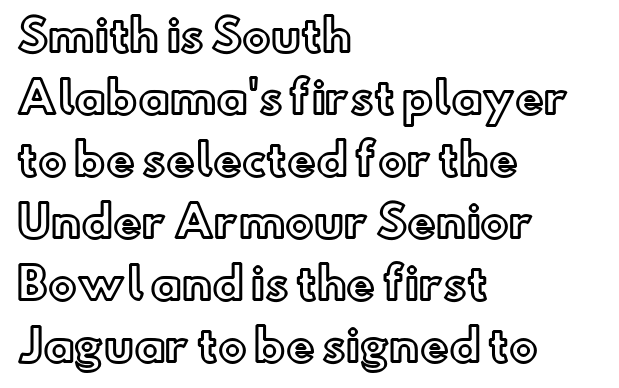
{"italic": "no", "width": "normal", "x_height": "small", "monospaced": "no", "underline": "no", "align": "left", "line_spacing": "normal", "line_spacing_ratio": 1.44, "letter_spacing": "normal", "letter_spacing_em": 0.0, "glyph_px": 43}
